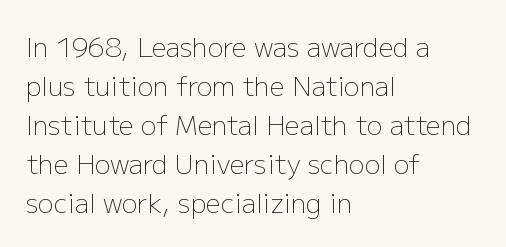
The image shows 26 px text type, upright; set left-aligned, normal line spacing (1.5x), normal letter spacing, not underlined.
